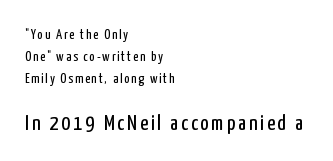
Q: Is the text bold? A: No.
Q: Is the text italic (slanted)? A: No, it is upright.
Q: Is the text underlined? A: No.
Q: How is the paragraph aligned? A: Left-aligned.
Q: Is the spacing between lines tight, normal or loose? A: Normal.
Q: Which block of text is set in a larger size, the first (top) or the second (bottom)? A: The second (bottom) one.
